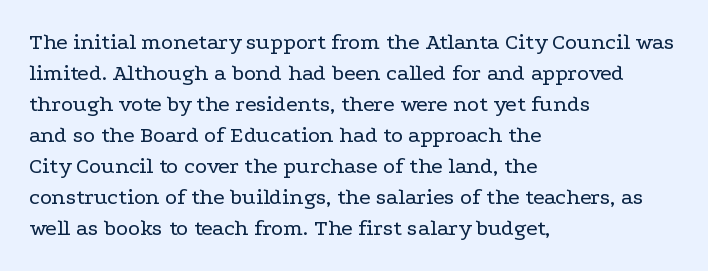
{"italic": "no", "bold": "no", "underline": "no", "align": "left", "line_spacing": "normal", "line_spacing_ratio": 1.35, "letter_spacing": "normal", "letter_spacing_em": 0.0, "glyph_px": 23}
